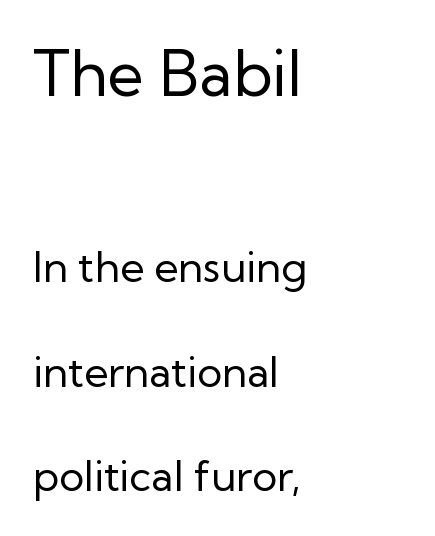
The letters advance in unequal steps, a hallmark of proportional type. Italic: no, the glyphs are upright roman. Stroke terminals: plain, sans-serif. The baseline area is clear.
